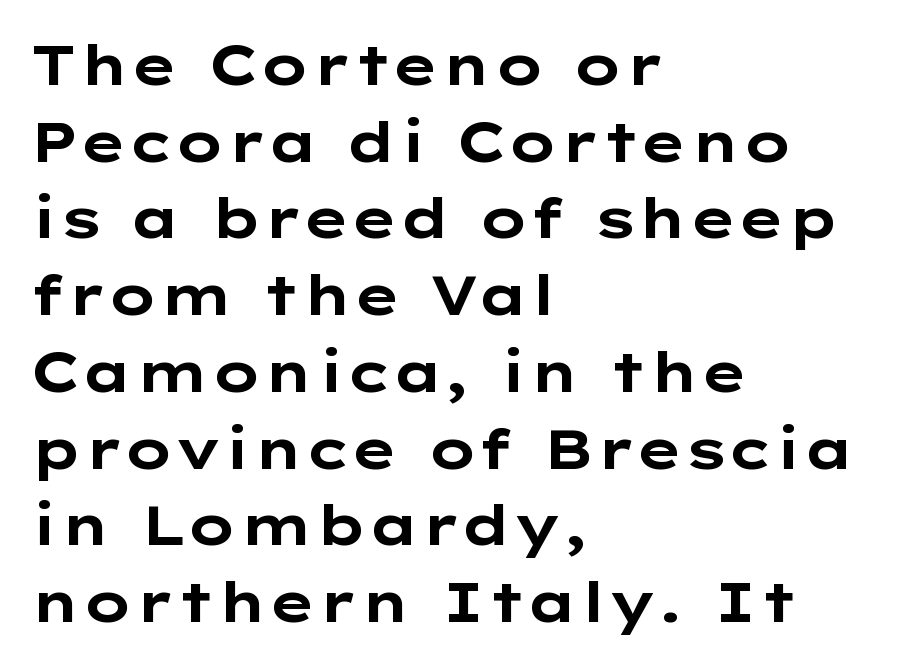
What weight is shown? A full bold with thick strokes. Look at the bottom of the vertical strokes: they stop flat, with no serifs. The text block is weighted toward the left margin, trailing off unevenly rightward. Think of a printed novel: that variable character pitch is what you see here. Look at the tracking — it's just the regular setting, nothing added. Italic? Not at all — the glyphs are vertical.
